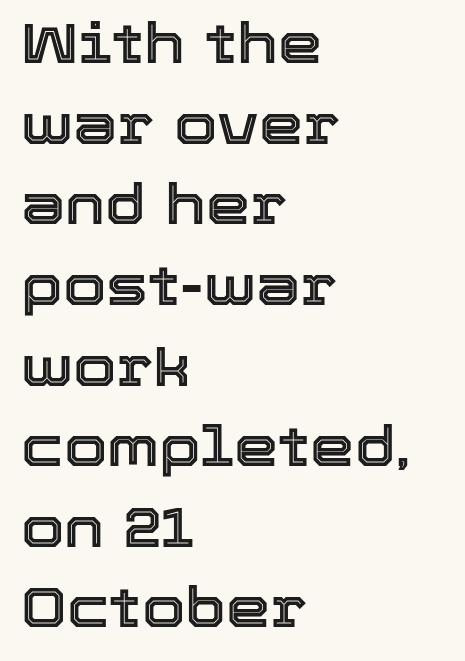
Q: Is the text italic (slanted)? A: No, it is upright.
Q: Is the text underlined? A: No.
Q: How is the paragraph aligned? A: Left-aligned.
Q: Is the spacing between letters normal or unusually wide? A: Normal.
Q: Is the spacing between lines tight, normal or loose? A: Normal.
Q: Width (condensed, normal, or wide)? A: Normal.
Q: x-height? A: Medium.
Q: Monospaced? A: No.
